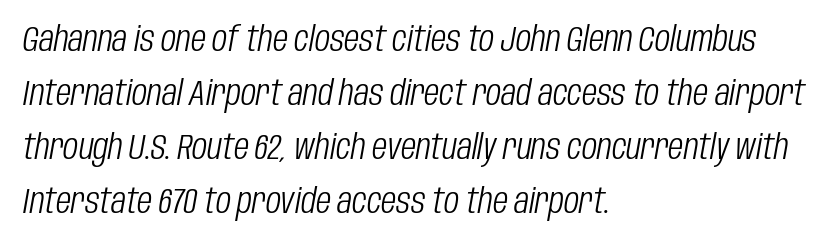
{"italic": "yes", "lean": "right", "slant_degrees": 10, "bold": "no", "weight": "light", "width": "condensed", "stroke_contrast": "low", "x_height": "large", "monospaced": "no", "underline": "no", "align": "left", "line_spacing": "normal", "line_spacing_ratio": 1.54, "letter_spacing": "normal", "letter_spacing_em": 0.0, "glyph_px": 35}
